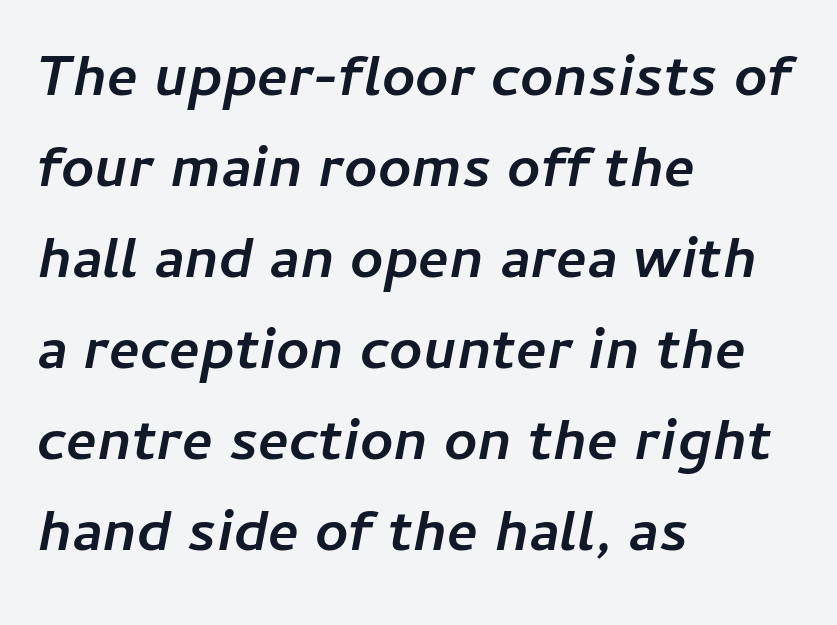
Q: Is the text bold? A: Yes.
Q: Is the text italic (slanted)? A: Yes, it leans right by about 11 degrees.
Q: Is the text underlined? A: No.
Q: How is the paragraph aligned? A: Left-aligned.
Q: Is the spacing between letters normal or unusually wide? A: Normal.
Q: Is the spacing between lines tight, normal or loose? A: Normal.
Q: Width (condensed, normal, or wide)? A: Normal.
Q: Stroke contrast? A: Low.
Q: x-height? A: Medium.
Q: Monospaced? A: No.
